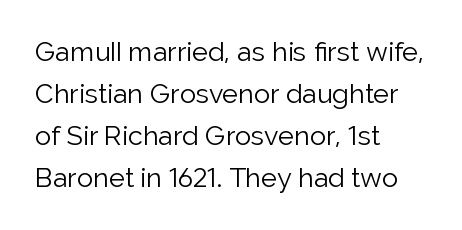
The image shows 27 px text type, upright; set left-aligned, normal line spacing (1.56x), normal letter spacing, not underlined.
